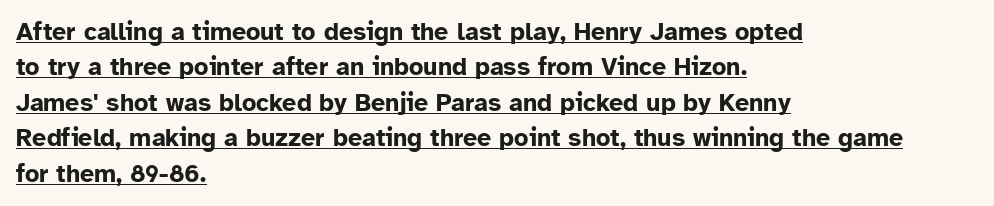
Typographic density is high because the face is bold. Compared with typical paragraphs, the rows here are spaced about the same. Spacing between characters is what you'd get straight out of the box. Does a line run under the words? Yes, clearly. A classic flush-left, rag-right setting is used for this passage.
